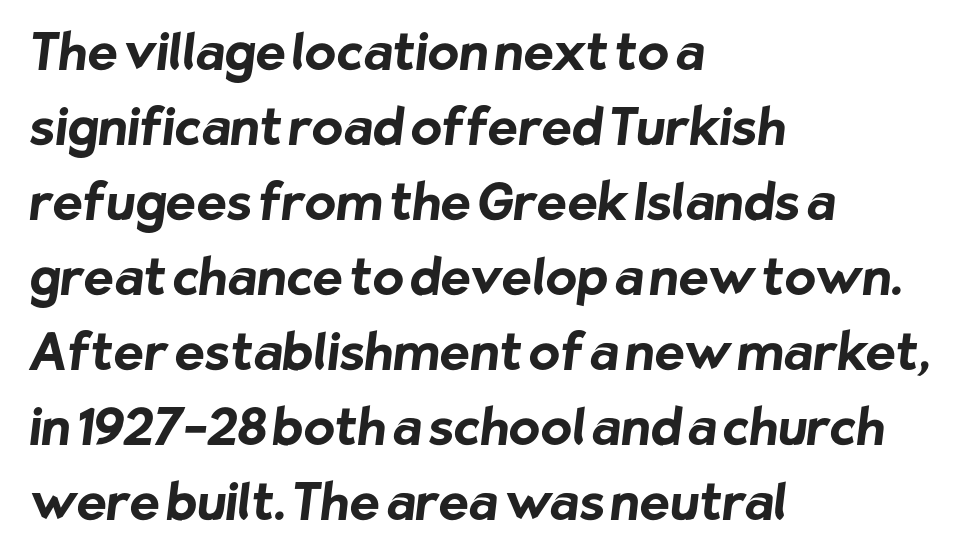
Q: Is the text bold? A: Yes.
Q: Is the typeface a serif or a sans-serif typeface? A: Sans-serif.
Q: Is the text underlined? A: No.
Q: How is the paragraph aligned? A: Left-aligned.
Q: Is the spacing between letters normal or unusually wide? A: Normal.
Q: Is the spacing between lines tight, normal or loose? A: Normal.
Q: Width (condensed, normal, or wide)? A: Normal.
Q: Stroke contrast? A: Low.
Q: x-height? A: Medium.
Q: Monospaced? A: No.
